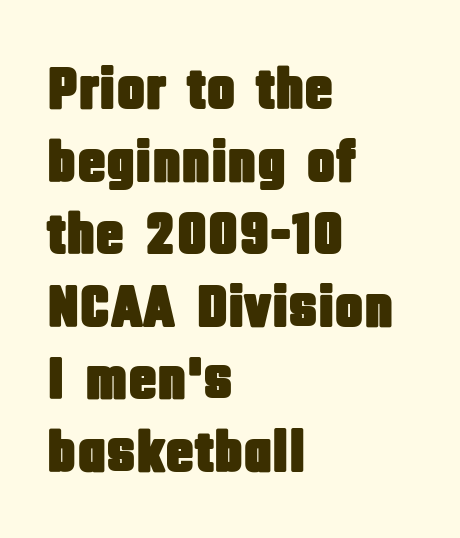
{"serif": "no", "italic": "no", "width": "condensed", "stroke_contrast": "low", "x_height": "large", "monospaced": "no", "underline": "no", "align": "left", "line_spacing_ratio": 1.21, "letter_spacing": "normal", "letter_spacing_em": 0.0, "glyph_px": 60}
